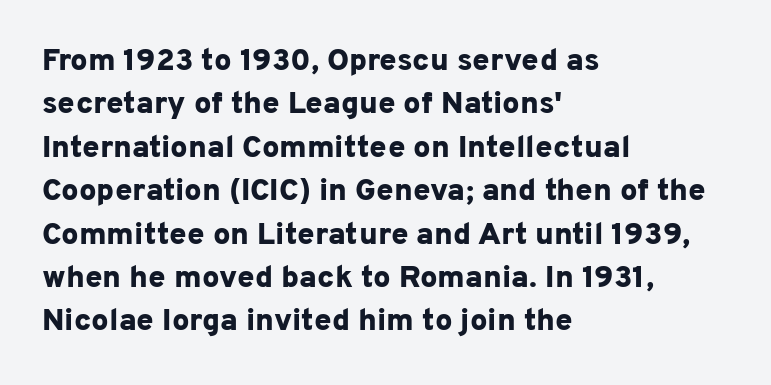
Q: Is the text bold? A: Yes.
Q: Is the text italic (slanted)? A: No, it is upright.
Q: Is the typeface a serif or a sans-serif typeface? A: Sans-serif.
Q: Is the text underlined? A: No.
Q: How is the paragraph aligned? A: Left-aligned.
Q: Is the spacing between letters normal or unusually wide? A: Normal.
Q: Is the spacing between lines tight, normal or loose? A: Normal.
Q: Width (condensed, normal, or wide)? A: Normal.
Q: Stroke contrast? A: Low.
Q: x-height? A: Medium.
Q: Monospaced? A: No.
